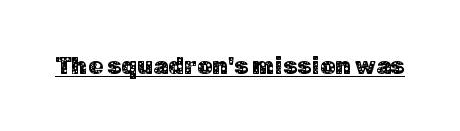
Default kerning and tracking; the words read as compact shapes. Notice how the stems are strictly vertical — no italics here. The glyphs are accompanied by a horizontal stroke just below them.
